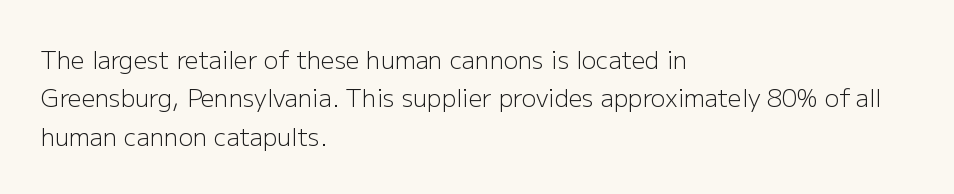
The image shows 24 px text type, upright; set left-aligned, normal line spacing (1.6x), normal letter spacing, not underlined.
